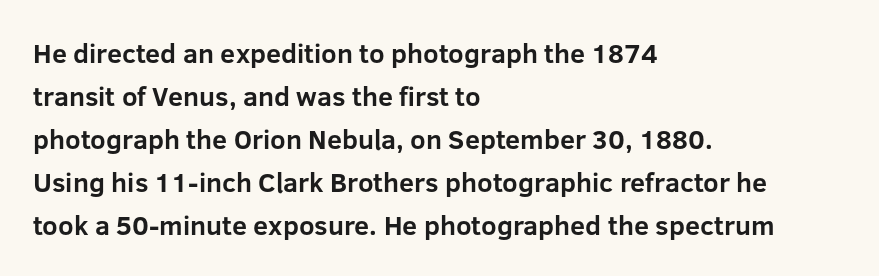
Typesetter's note: full bold, strokes at maximum text heaviness. Quick note: interline space is typical. Compared with a centered layout, this one pins lines to the left instead. Tall strokes in this sample are plumb rather than angled. The tracking reads as untouched default to a designer's eye. Has an underline been added? It has not.
